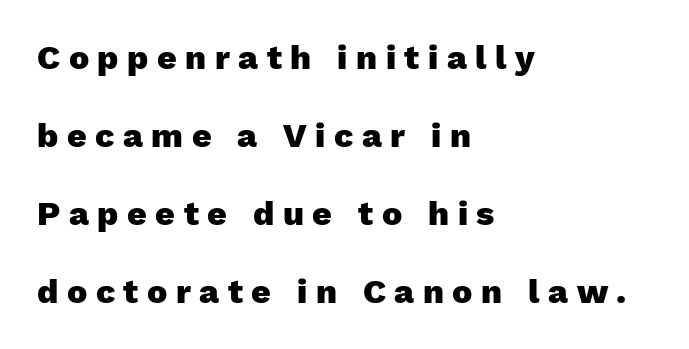
The image shows 34 px heavy sans-serif type, upright; set left-aligned, loose line spacing (2.29x), unusually wide letter spacing (+0.25 em), not underlined; low stroke contrast and a medium x-height.
